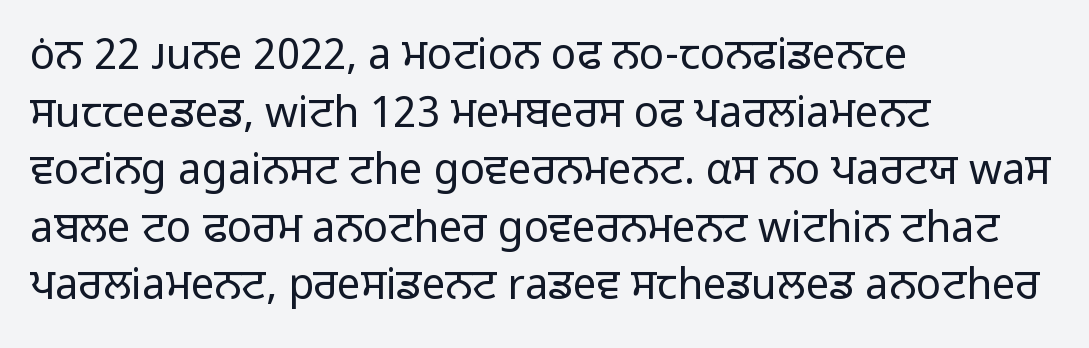
Q: Is the text bold? A: No.
Q: Is the text italic (slanted)? A: No, it is upright.
Q: Is the typeface a serif or a sans-serif typeface? A: Sans-serif.
Q: Is the text underlined? A: No.
Q: How is the paragraph aligned? A: Left-aligned.
Q: Is the spacing between letters normal or unusually wide? A: Normal.
Q: Is the spacing between lines tight, normal or loose? A: Normal.
Q: Width (condensed, normal, or wide)? A: Normal.
Q: Stroke contrast? A: Low.
Q: x-height? A: Medium.
Q: Monospaced? A: No.
